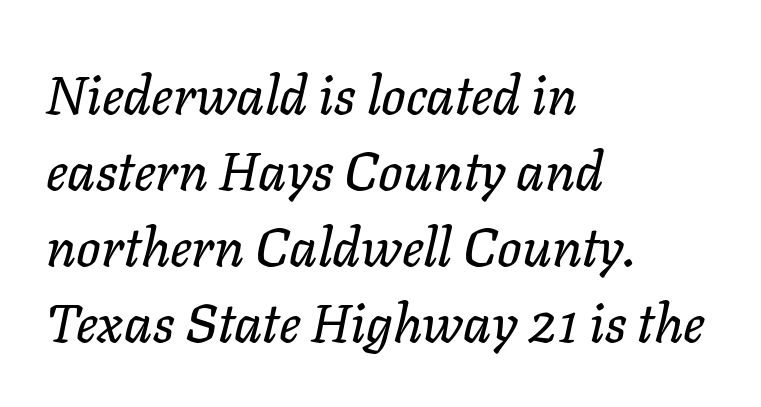
Posture: slanted. Line starts are locked; line ends wander. How would I describe the line gaps? Plain and ordinary. The rendering uses natural spacing where letterforms have individual widths. The strip under each line holds only bare page.
